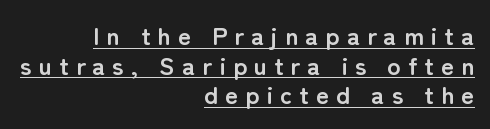
Q: Is the text bold? A: Yes.
Q: Is the text italic (slanted)? A: No, it is upright.
Q: Is the text underlined? A: Yes.
Q: How is the paragraph aligned? A: Right-aligned.
Q: Is the spacing between letters normal or unusually wide? A: Unusually wide.
